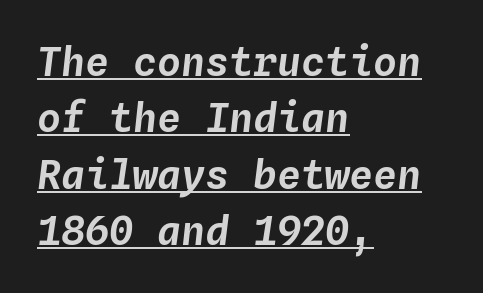
The image shows 40 px text type, italic (leaning right), monospaced; set left-aligned, normal line spacing (1.41x), normal letter spacing, underlined; low stroke contrast and a medium x-height.
